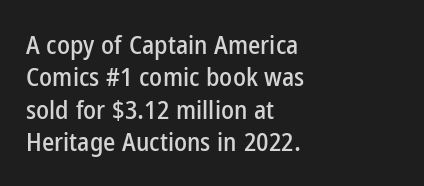
Q: Is the text italic (slanted)? A: No, it is upright.
Q: Is the text underlined? A: No.
Q: How is the paragraph aligned? A: Left-aligned.
Q: Is the spacing between letters normal or unusually wide? A: Normal.
Q: Is the spacing between lines tight, normal or loose? A: Normal.
